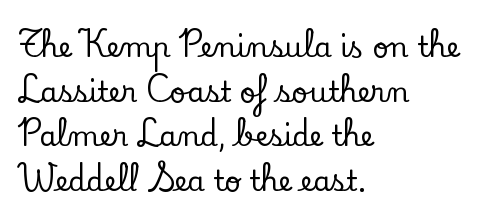
{"serif": "yes", "italic": "no", "width": "normal", "stroke_contrast": "low", "x_height": "small", "monospaced": "no", "underline": "no", "align": "left", "line_spacing": "normal", "line_spacing_ratio": 1.59, "letter_spacing": "normal", "letter_spacing_em": 0.0, "glyph_px": 28}
